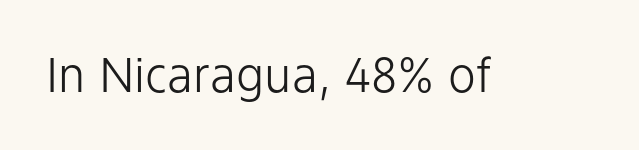
Q: Is the text bold? A: No.
Q: Is the text italic (slanted)? A: No, it is upright.
Q: Is the typeface a serif or a sans-serif typeface? A: Sans-serif.
Q: Is the text underlined? A: No.
Q: Is the spacing between letters normal or unusually wide? A: Normal.
Q: Width (condensed, normal, or wide)? A: Normal.
Q: Stroke contrast? A: Low.
Q: x-height? A: Medium.
Q: Monospaced? A: No.
